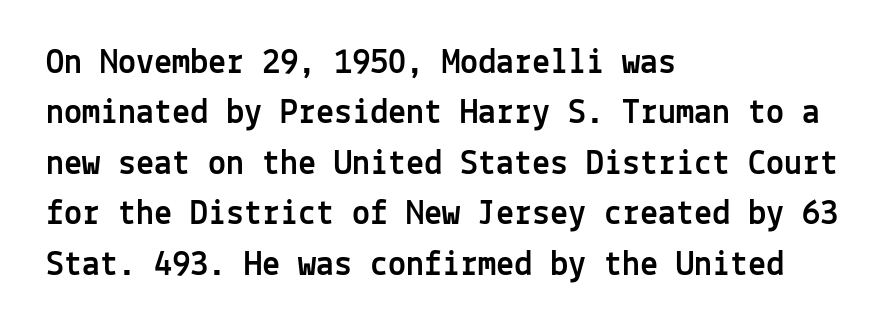
Q: Is the text italic (slanted)? A: No, it is upright.
Q: Is the typeface a serif or a sans-serif typeface? A: Sans-serif.
Q: Is the text underlined? A: No.
Q: How is the paragraph aligned? A: Left-aligned.
Q: Is the spacing between letters normal or unusually wide? A: Normal.
Q: Is the spacing between lines tight, normal or loose? A: Normal.
Q: Width (condensed, normal, or wide)? A: Normal.
Q: x-height? A: Medium.
Q: Monospaced? A: Yes.
